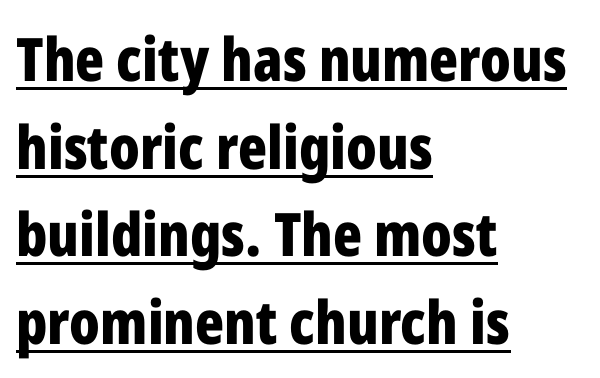
Glance below the letters and you will spot a drawn line. Heft: maximum for text — a bold. Left-aligned paragraph, ragged on the right. Nope, not italic — everything's standing straight. Examine the stroke ends and you'll find no serifs. Line spacing here is normal.
